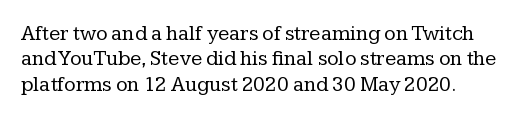
Vertical stems look standard width or narrower in stroke. This sample uses plain, unmodified letter spacing. Words float on clear page, feet unadorned. You can tell it's not italic because the verticals are truly vertical.
